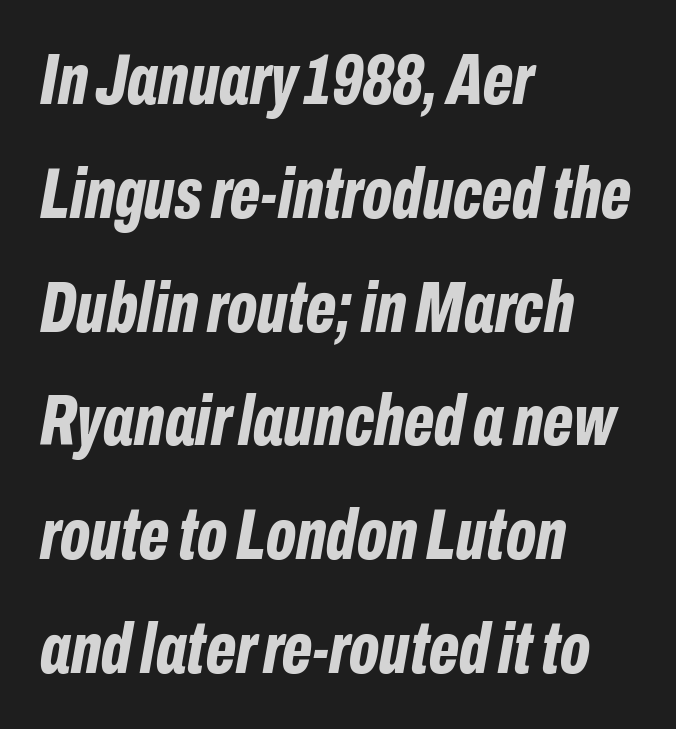
All the whitespace from short lines collects on the right. Default kerning and tracking; the words read as compact shapes. The letters advance in unequal steps, a hallmark of proportional type. The strip under each line holds only bare page.
